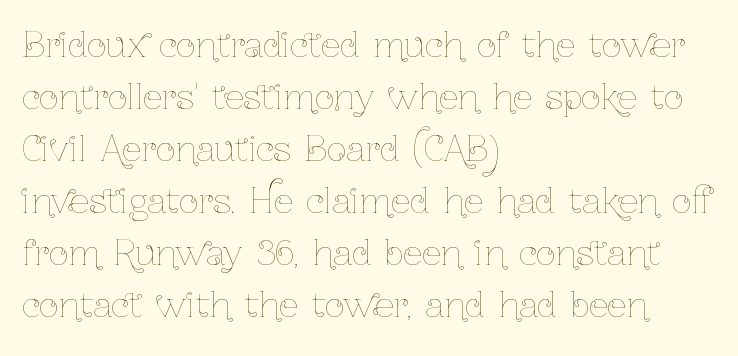
The image shows 34 px thin, condensed type, upright; set left-aligned, normal line spacing (1.53x), normal letter spacing, not underlined; low stroke contrast and a medium x-height.
